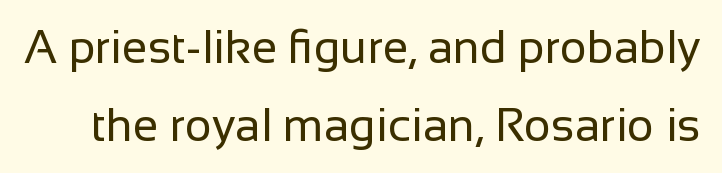
Proportional: the letters do not fall into vertical columns. This sample uses an upright cut, with every glyph sitting square on the baseline. The string is rendered with underlining switched off. The gaps between neighbouring characters are ordinary and unremarkable. Leading: standard.
